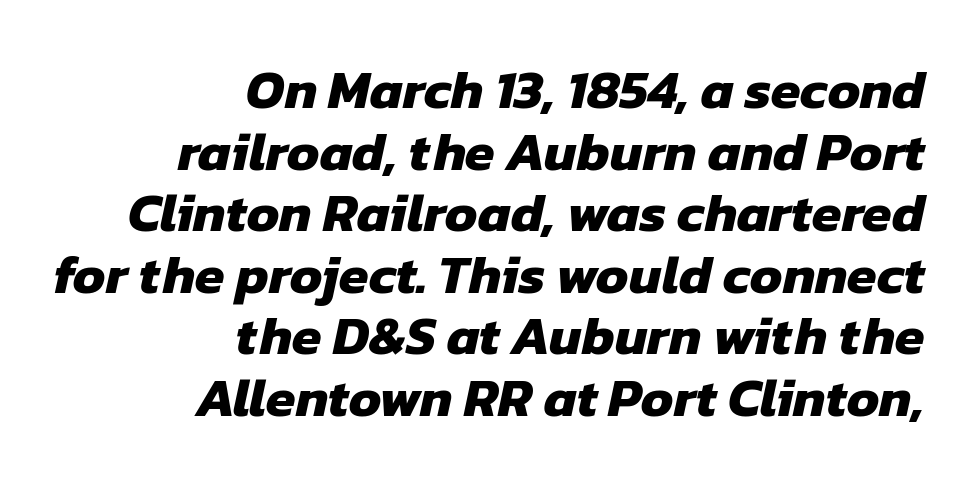
Q: Is the text bold? A: Yes.
Q: Is the typeface a serif or a sans-serif typeface? A: Sans-serif.
Q: Is the text underlined? A: No.
Q: How is the paragraph aligned? A: Right-aligned.
Q: Is the spacing between letters normal or unusually wide? A: Normal.
Q: Is the spacing between lines tight, normal or loose? A: Tight.
Q: Width (condensed, normal, or wide)? A: Normal.
Q: Stroke contrast? A: Low.
Q: x-height? A: Medium.
Q: Monospaced? A: No.
